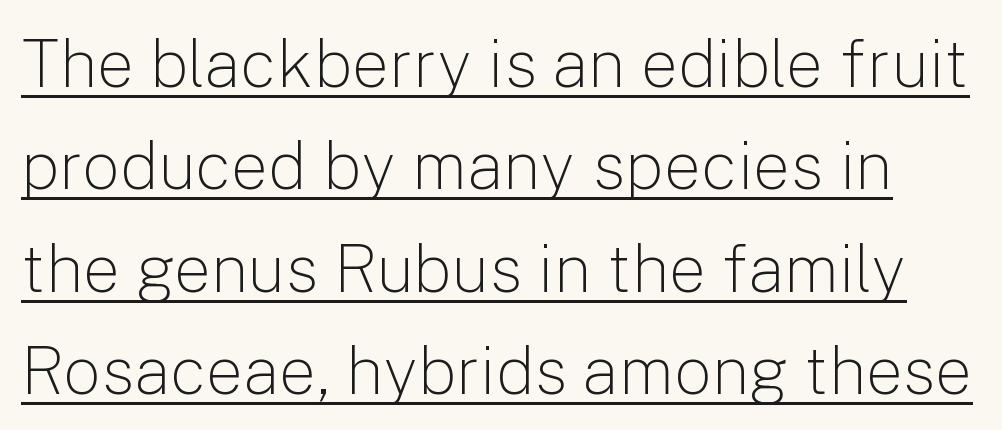
Q: Is the text bold? A: No.
Q: Is the text italic (slanted)? A: No, it is upright.
Q: Is the typeface a serif or a sans-serif typeface? A: Sans-serif.
Q: Is the text underlined? A: Yes.
Q: Is the spacing between letters normal or unusually wide? A: Normal.
Q: Is the spacing between lines tight, normal or loose? A: Normal.
Q: Width (condensed, normal, or wide)? A: Normal.
Q: Stroke contrast? A: Low.
Q: x-height? A: Medium.
Q: Monospaced? A: No.
